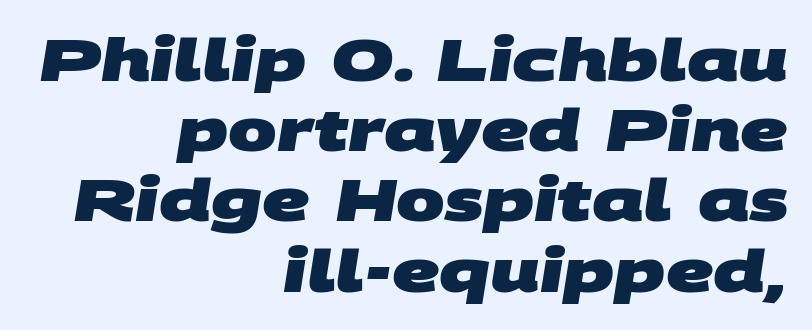
The image shows 58 px heavy, wide sans-serif type; set right-aligned, line spacing 1.21x, normal letter spacing, not underlined; medium stroke contrast and a large x-height.
